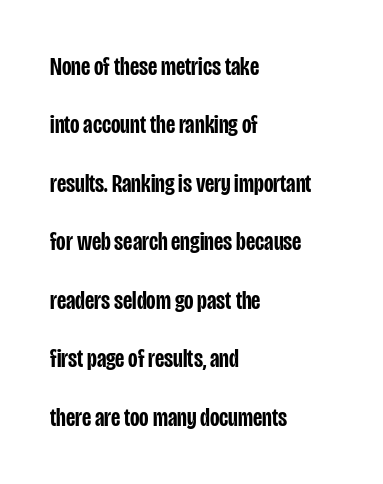
The image shows 26 px text type, upright; set left-aligned, loose line spacing (2.25x), normal letter spacing, not underlined.
